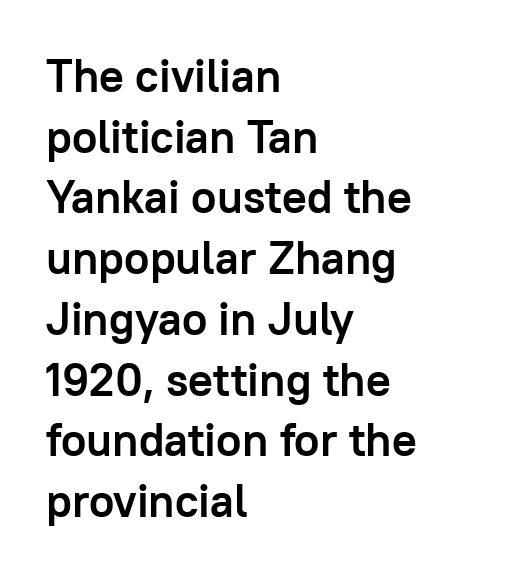
{"serif": "no", "italic": "no", "bold": "yes", "weight": "semibold", "width": "normal", "stroke_contrast": "low", "x_height": "medium", "monospaced": "no", "underline": "no", "align": "left", "line_spacing": "normal", "line_spacing_ratio": 1.32, "letter_spacing": "normal", "letter_spacing_em": 0.0, "glyph_px": 46}
